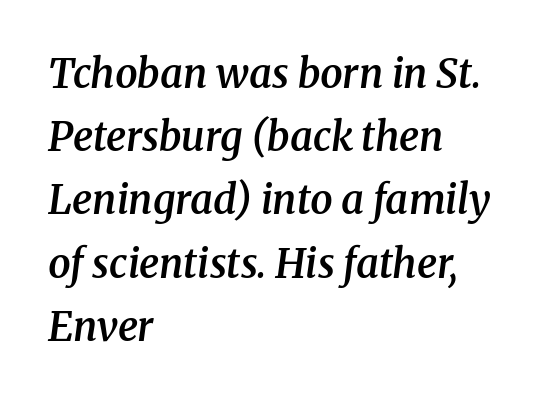
The image shows 40 px semibold serif type, italic (leaning right); set left-aligned, normal line spacing (1.58x), normal letter spacing, not underlined; medium stroke contrast and a medium x-height.
